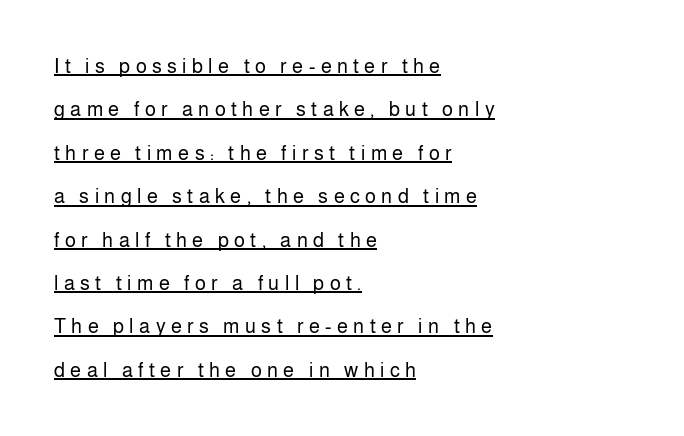
Q: Is the text bold? A: No.
Q: Is the text italic (slanted)? A: No, it is upright.
Q: Is the text underlined? A: Yes.
Q: How is the paragraph aligned? A: Left-aligned.
Q: Is the spacing between letters normal or unusually wide? A: Unusually wide.
Q: Is the spacing between lines tight, normal or loose? A: Loose.
